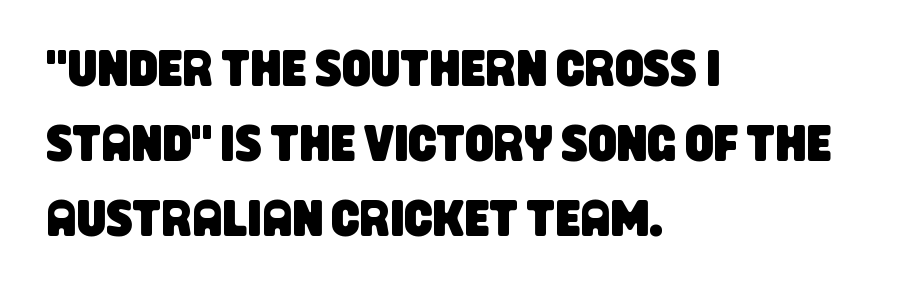
Check under the words: just untouched page. Default kerning and tracking; the words read as compact shapes. To sum up the face: it is a sans, with no serifs. The leading is moderate, giving the passage an even texture. Character widths vary here, with narrow letters taking less room than wide ones. These lines are set flush left with a ragged right edge.
